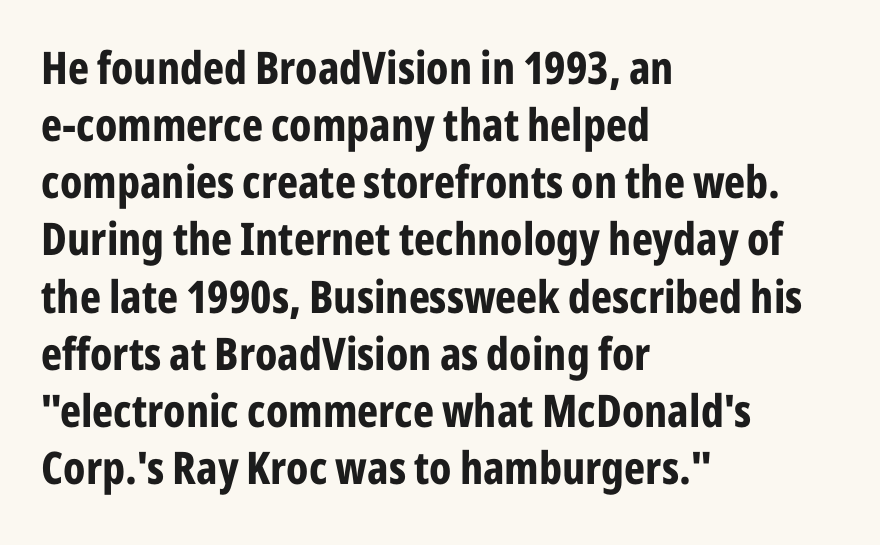
The image shows 45 px bold, condensed sans-serif type, upright; set left-aligned, normal line spacing (1.27x), normal letter spacing, not underlined; low stroke contrast and a medium x-height.
